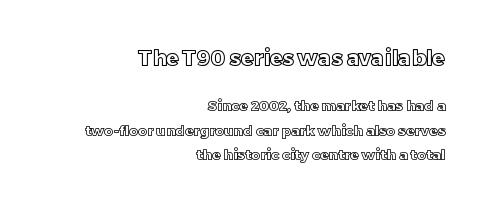
The image shows 21 px text type, upright; set right-aligned, line spacing 1.74x, normal letter spacing, not underlined; the first (top) block is 1.5x larger.
